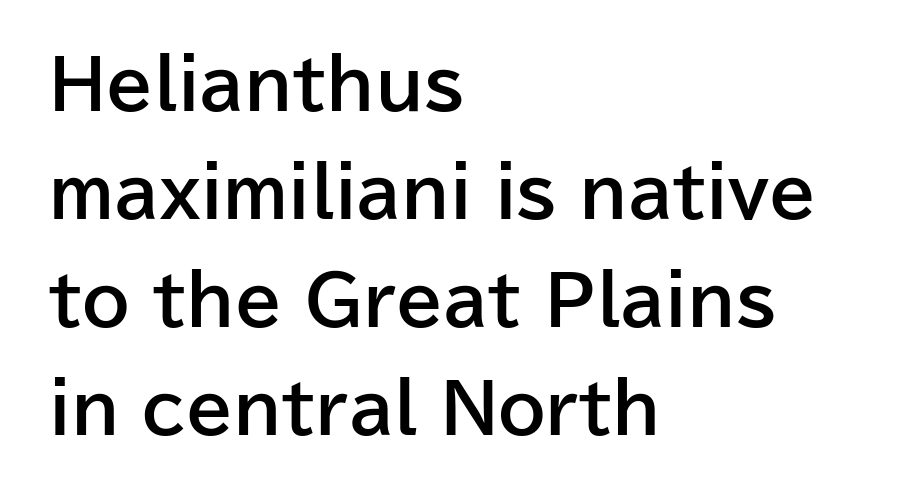
Whoever set this chose a conventional vertical rhythm. The rag falls on the right side of this text block. Is there any slant? The stems are plumb. Here the glyphs are tracked normally, forming tight word shapes. Is the type bold? Yes — the strokes are clearly thick and heavy. Bare-footed words on every line.
